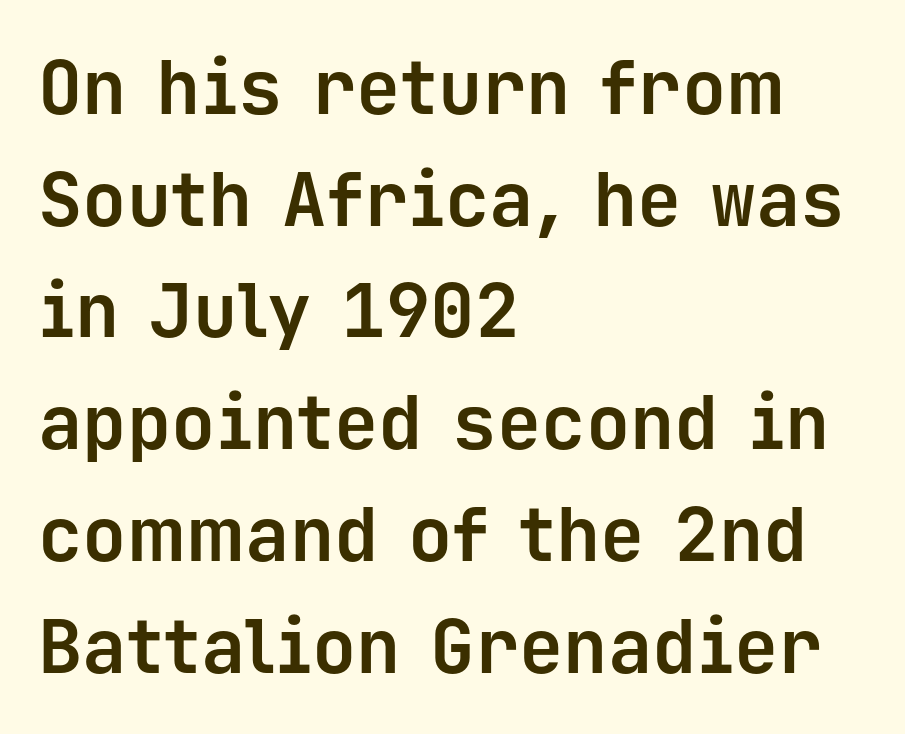
{"serif": "no", "italic": "no", "bold": "yes", "weight": "bold", "width": "normal", "stroke_contrast": "low", "x_height": "medium", "monospaced": "yes", "underline": "no", "align": "left", "line_spacing": "normal", "line_spacing_ratio": 1.51, "letter_spacing": "normal", "letter_spacing_em": 0.0, "glyph_px": 74}
